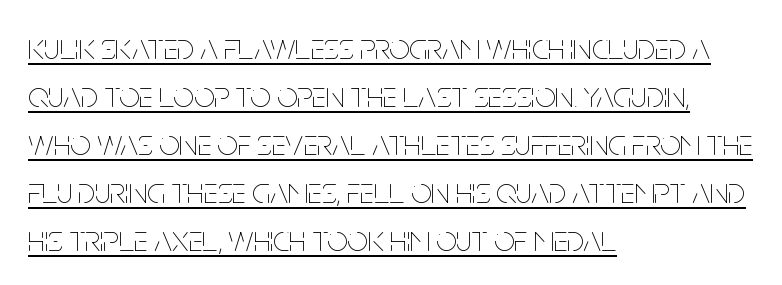
{"italic": "no", "bold": "no", "weight": "thin", "width": "condensed", "stroke_contrast": "low", "x_height": "large", "monospaced": "no", "underline": "yes", "align": "left", "line_spacing": "normal", "line_spacing_ratio": 1.33, "letter_spacing": "normal", "letter_spacing_em": 0.0, "glyph_px": 36}
